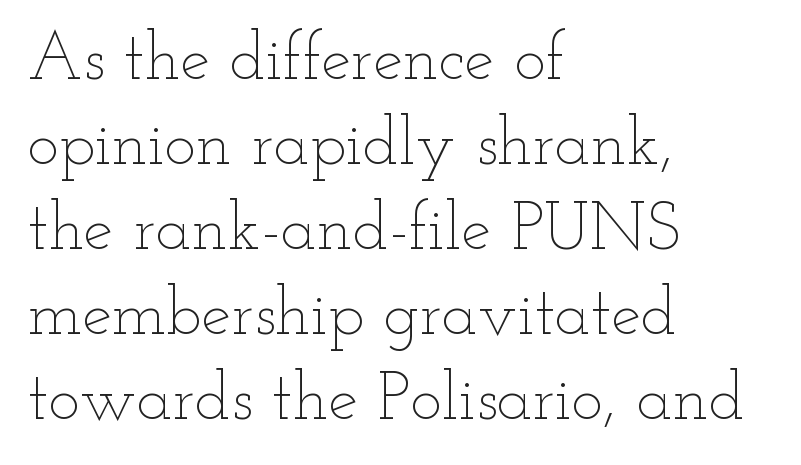
The image shows 67 px thin, wide type, upright; set left-aligned, normal line spacing (1.27x), normal letter spacing, not underlined; low stroke contrast and a small x-height.
